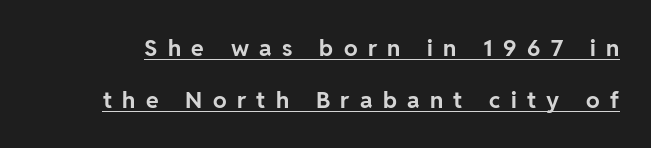
{"italic": "no", "bold": "yes", "underline": "yes", "line_spacing": "loose", "line_spacing_ratio": 2.28, "letter_spacing": "wide", "letter_spacing_em": 0.45, "glyph_px": 23}
